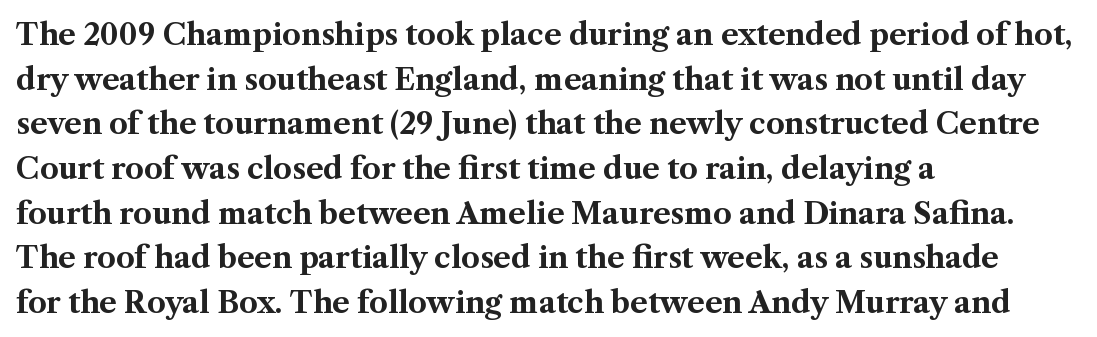
These lines are rendered in a variable-pitch font. Tracking value appears to be zero — textbook default spacing. Underlining? Definitely not there. If you drew a line through each stem, it would be perfectly vertical. The block of text has a typical density, with ordinary space between rows.
